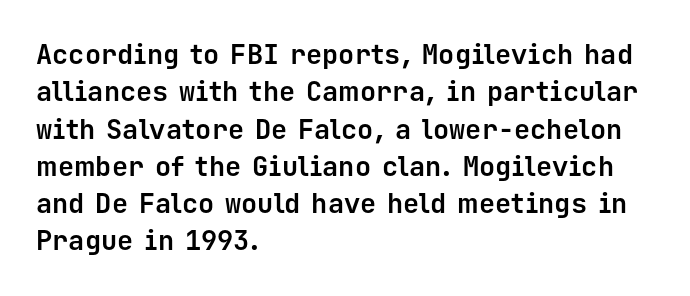
The image shows 27 px bold type, upright; set left-aligned, normal line spacing (1.38x), normal letter spacing, not underlined.
